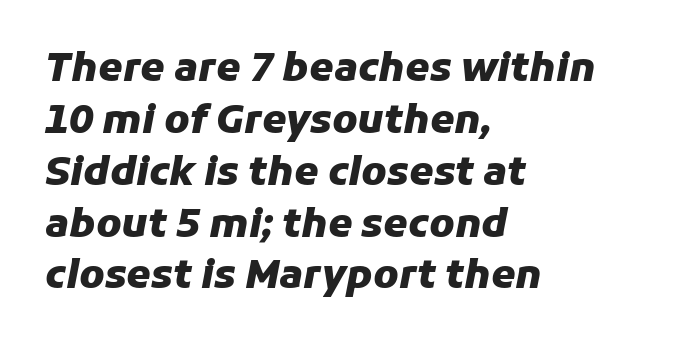
Q: Is the text bold? A: Yes.
Q: Is the text italic (slanted)? A: Yes, it leans right by about 11 degrees.
Q: Is the text underlined? A: No.
Q: How is the paragraph aligned? A: Left-aligned.
Q: Is the spacing between letters normal or unusually wide? A: Normal.
Q: Is the spacing between lines tight, normal or loose? A: Normal.
Q: Width (condensed, normal, or wide)? A: Normal.
Q: Stroke contrast? A: Low.
Q: x-height? A: Medium.
Q: Monospaced? A: No.
